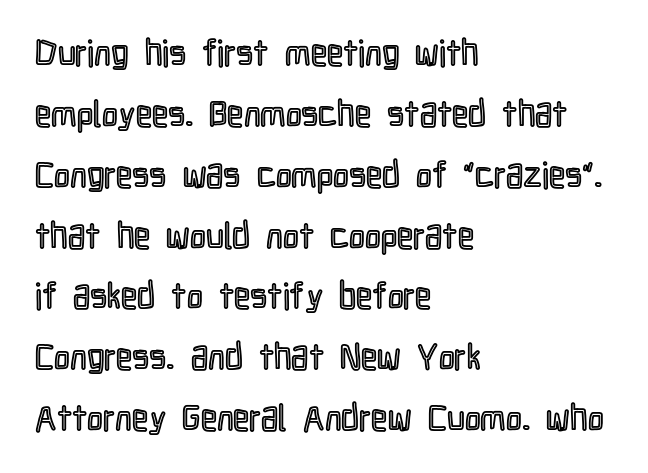
{"italic": "no", "width": "condensed", "x_height": "medium", "monospaced": "no", "underline": "no", "align": "left", "line_spacing": "normal", "line_spacing_ratio": 1.69, "letter_spacing": "normal", "letter_spacing_em": 0.0, "glyph_px": 36}
